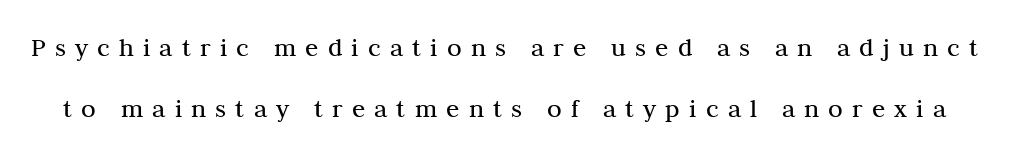
The image shows 27 px text type, upright; set loose line spacing (2.26x), unusually wide letter spacing (+0.34 em), not underlined.
